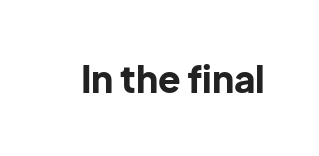
{"serif": "no", "italic": "no", "bold": "yes", "weight": "bold", "width": "normal", "stroke_contrast": "low", "x_height": "medium", "monospaced": "no", "underline": "no", "letter_spacing": "normal", "letter_spacing_em": 0.0, "glyph_px": 37}
